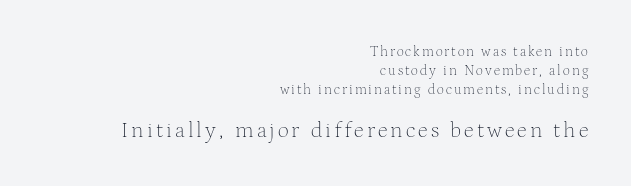
Q: Is the text bold? A: No.
Q: Is the text italic (slanted)? A: No, it is upright.
Q: Is the text underlined? A: No.
Q: How is the paragraph aligned? A: Right-aligned.
Q: Is the spacing between lines tight, normal or loose? A: Normal.
Q: Which block of text is set in a larger size, the first (top) or the second (bottom)? A: The second (bottom) one.
